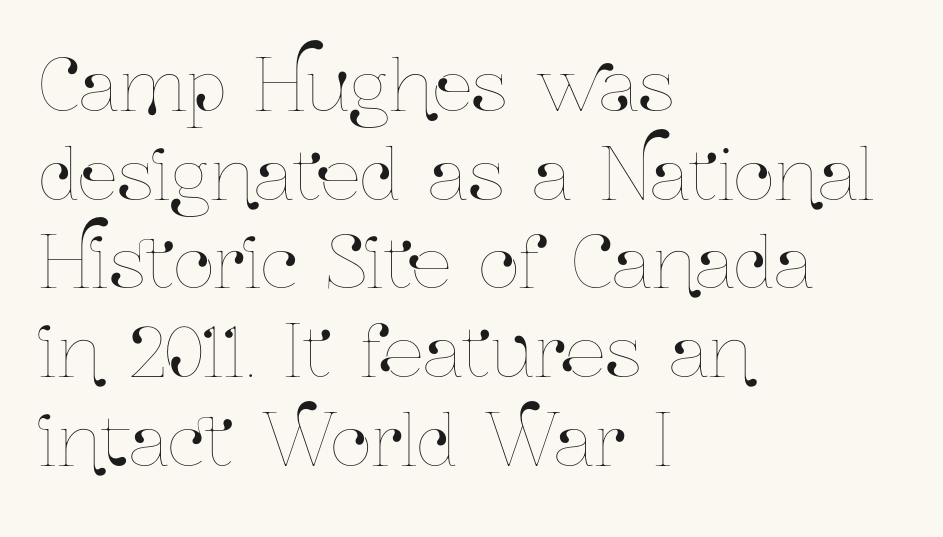
The image shows 71 px condensed type, upright; set left-aligned, normal line spacing (1.25x), normal letter spacing, not underlined; low stroke contrast and a medium x-height.
